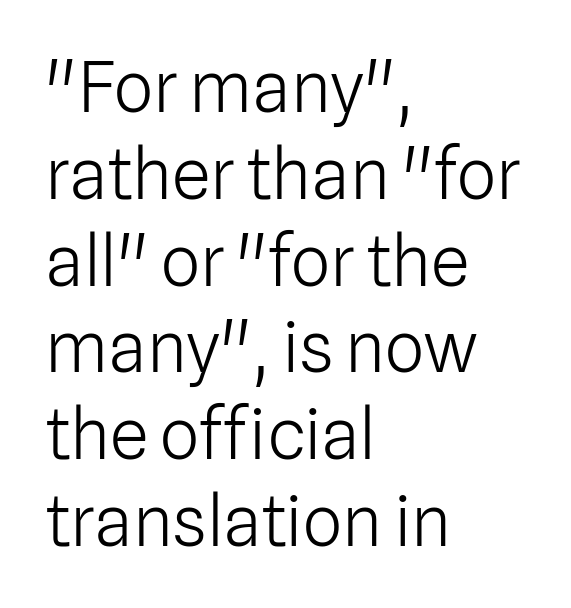
{"serif": "no", "italic": "no", "bold": "no", "weight": "light", "width": "normal", "stroke_contrast": "low", "x_height": "medium", "monospaced": "no", "underline": "no", "align": "left", "line_spacing_ratio": 1.24, "letter_spacing": "normal", "letter_spacing_em": 0.0, "glyph_px": 70}
